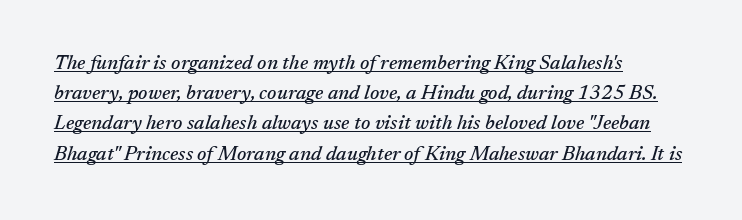
{"italic": "yes", "lean": "right", "slant_degrees": 17, "underline": "yes", "align": "left", "line_spacing": "normal", "line_spacing_ratio": 1.51, "letter_spacing": "normal", "letter_spacing_em": 0.0, "glyph_px": 20}
